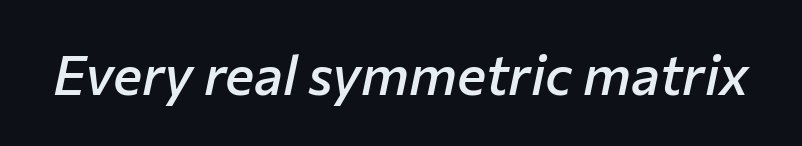
Q: Is the text bold? A: Semi-bold.
Q: Is the text italic (slanted)? A: Yes, it leans right by about 12 degrees.
Q: Is the text underlined? A: No.
Q: Is the spacing between letters normal or unusually wide? A: Normal.
Q: Width (condensed, normal, or wide)? A: Normal.
Q: Stroke contrast? A: Low.
Q: x-height? A: Medium.
Q: Monospaced? A: No.
